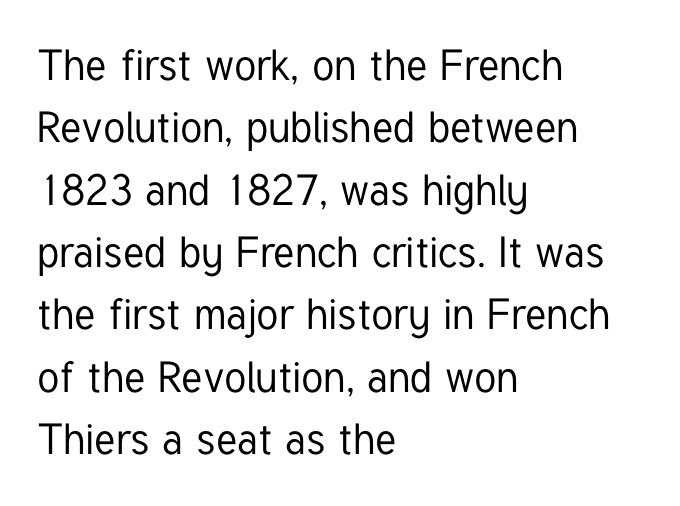
Successive baselines arrive at the customary interval. Quick note: not italic, upright. This rendering uses left alignment, leaving the right contour irregular. The passage shown has conventional tracking throughout. A typesetter would label this face a sans. Here the designer chose a conventional face with non-uniform glyph widths.
